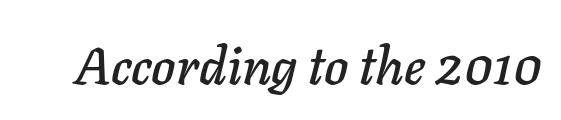
Just letters on the line, the space beneath them empty. Tall strokes in this sample are angled rather than plumb. This rendering leaves character spacing at its baseline value. The passage shown is typed in a proportional face where columns would drift.
